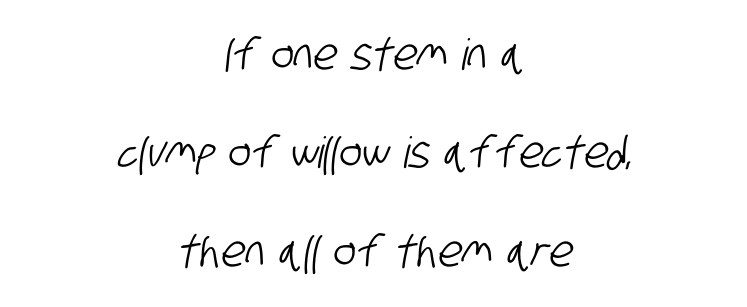
Q: Is the typeface a serif or a sans-serif typeface? A: Sans-serif.
Q: Is the text underlined? A: No.
Q: How is the paragraph aligned? A: Centered.
Q: Is the spacing between letters normal or unusually wide? A: Normal.
Q: Is the spacing between lines tight, normal or loose? A: Loose.
Q: Width (condensed, normal, or wide)? A: Condensed.
Q: Stroke contrast? A: Low.
Q: x-height? A: Large.
Q: Monospaced? A: No.
